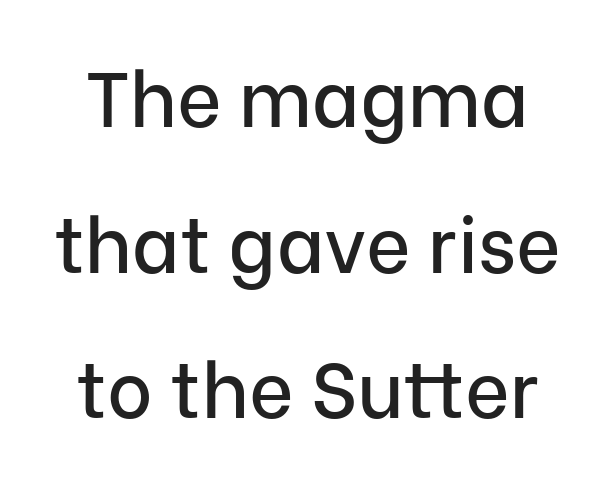
The image shows 77 px sans-serif type, upright; set line spacing 1.89x, normal letter spacing, not underlined; low stroke contrast and a medium x-height.
